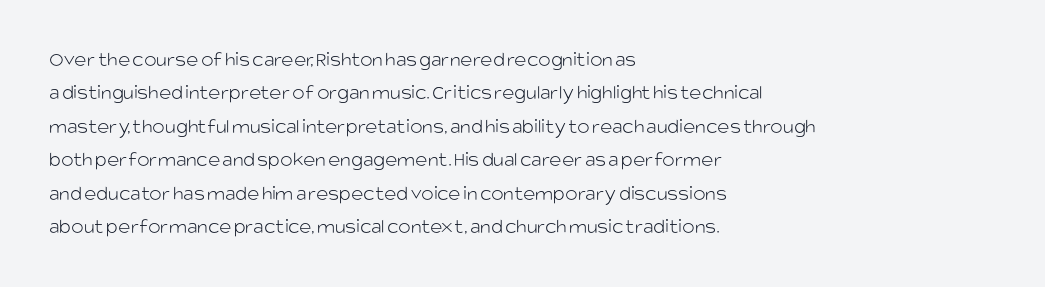
Q: Is the text bold? A: No.
Q: Is the text italic (slanted)? A: No, it is upright.
Q: Is the text underlined? A: No.
Q: How is the paragraph aligned? A: Left-aligned.
Q: Is the spacing between letters normal or unusually wide? A: Normal.
Q: Is the spacing between lines tight, normal or loose? A: Normal.
